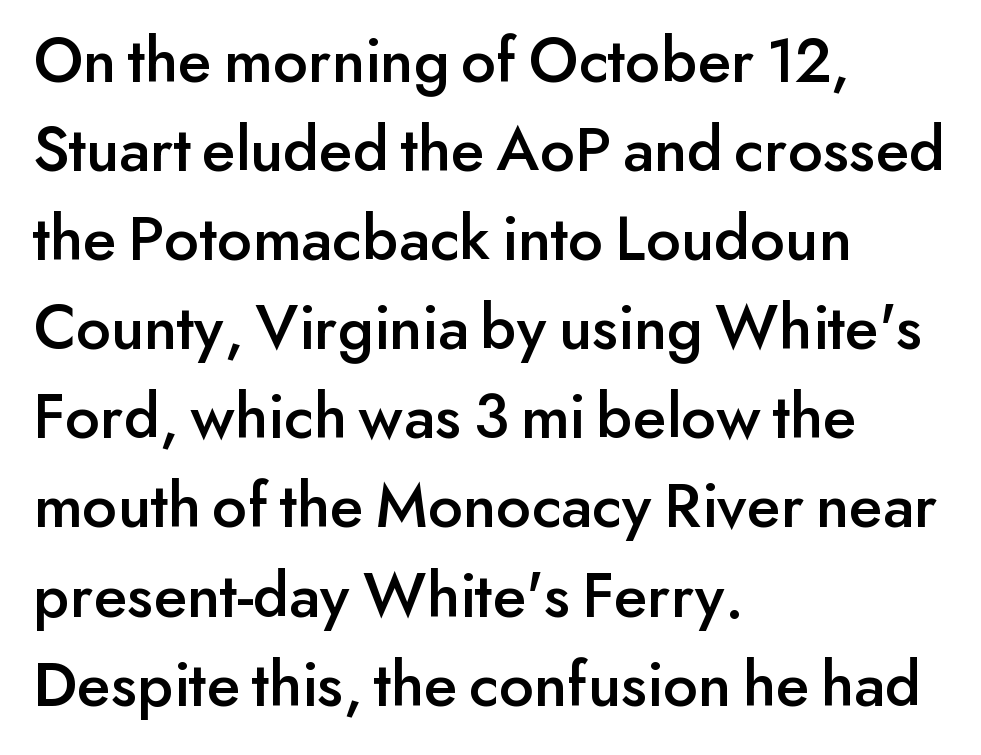
Q: Is the text italic (slanted)? A: No, it is upright.
Q: Is the typeface a serif or a sans-serif typeface? A: Sans-serif.
Q: Is the text underlined? A: No.
Q: How is the paragraph aligned? A: Left-aligned.
Q: Is the spacing between letters normal or unusually wide? A: Normal.
Q: Is the spacing between lines tight, normal or loose? A: Normal.
Q: Width (condensed, normal, or wide)? A: Normal.
Q: Stroke contrast? A: Low.
Q: x-height? A: Small.
Q: Monospaced? A: No.
